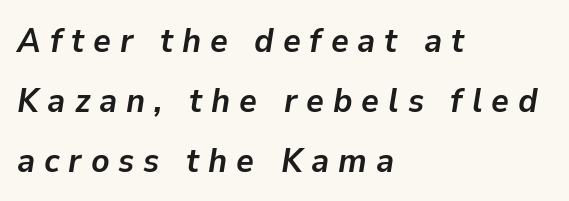
The image shows 34 px semibold type, italic (leaning right); set left-aligned, line spacing 1.76x, unusually wide letter spacing (+0.26 em), not underlined; low stroke contrast and a medium x-height.
